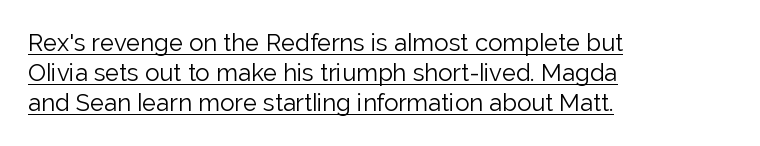
Q: Is the text bold? A: No.
Q: Is the text italic (slanted)? A: No, it is upright.
Q: Is the text underlined? A: Yes.
Q: How is the paragraph aligned? A: Left-aligned.
Q: Is the spacing between letters normal or unusually wide? A: Normal.
Q: Is the spacing between lines tight, normal or loose? A: Normal.
